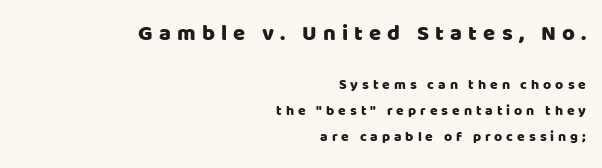
Q: Is the text italic (slanted)? A: No, it is upright.
Q: Is the text underlined? A: No.
Q: How is the paragraph aligned? A: Right-aligned.
Q: Is the spacing between letters normal or unusually wide? A: Unusually wide.
Q: Which block of text is set in a larger size, the first (top) or the second (bottom)? A: The first (top) one.
